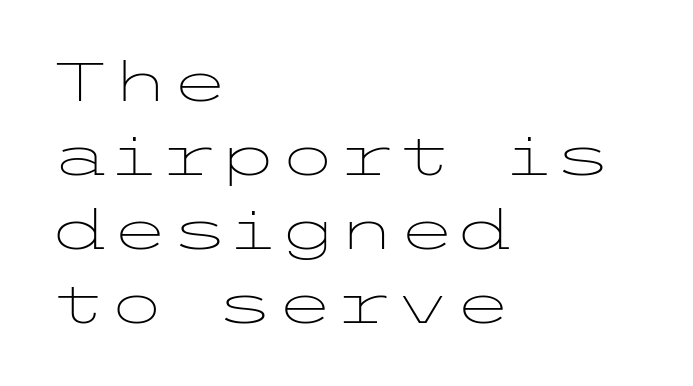
{"serif": "no", "italic": "no", "bold": "no", "weight": "light", "width": "wide", "stroke_contrast": "low", "x_height": "medium", "underline": "no", "align": "left", "line_spacing": "normal", "line_spacing_ratio": 1.37, "letter_spacing": "normal", "letter_spacing_em": 0.0, "glyph_px": 54}
